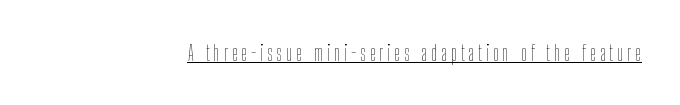
{"italic": "no", "bold": "no", "underline": "yes", "glyph_px": 22}
